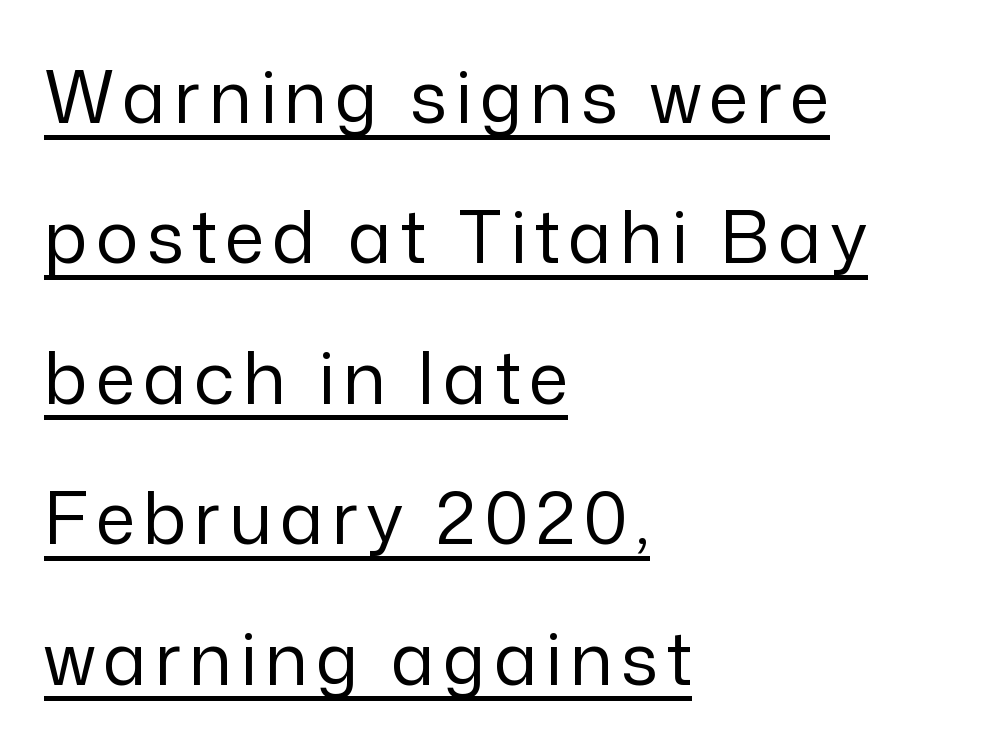
In terms of leading, this rendering errs on the spacious side. Horizontally, the lines are justified to the leading edge only. Varying glyph widths throughout — classic text-font behaviour. Notice how a bar underscores the lettering throughout. The characters display no serif detailing; their extremities are plain.
